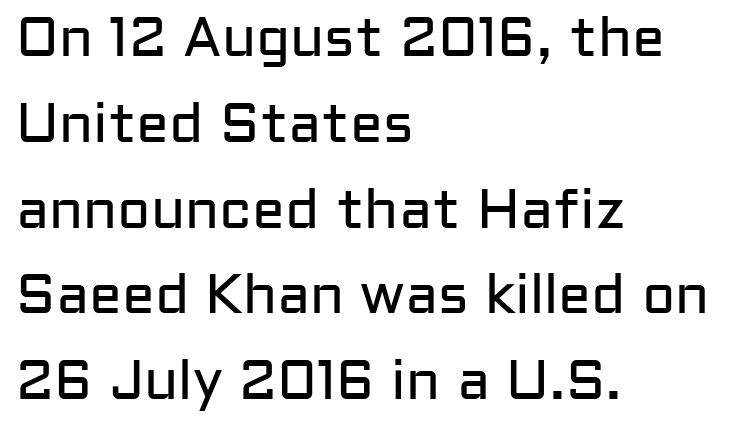
{"serif": "no", "italic": "no", "bold": "no", "weight": "regular", "width": "normal", "stroke_contrast": "low", "x_height": "medium", "monospaced": "no", "underline": "no", "align": "left", "line_spacing": "normal", "line_spacing_ratio": 1.56, "letter_spacing": "normal", "letter_spacing_em": 0.0, "glyph_px": 55}
